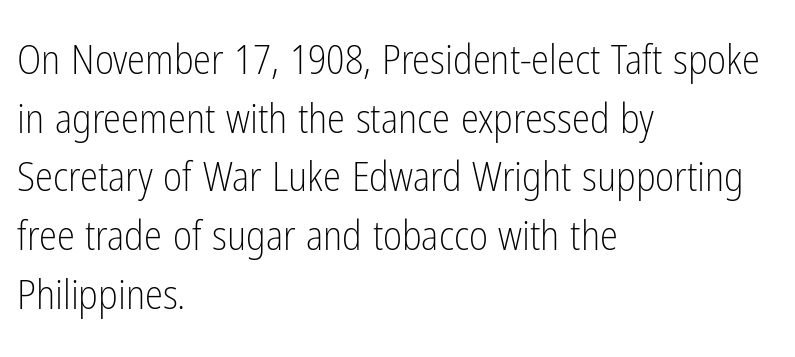
Q: Is the text bold? A: No.
Q: Is the text italic (slanted)? A: No, it is upright.
Q: Is the typeface a serif or a sans-serif typeface? A: Sans-serif.
Q: Is the text underlined? A: No.
Q: How is the paragraph aligned? A: Left-aligned.
Q: Is the spacing between letters normal or unusually wide? A: Normal.
Q: Is the spacing between lines tight, normal or loose? A: Normal.
Q: Width (condensed, normal, or wide)? A: Condensed.
Q: Stroke contrast? A: Low.
Q: x-height? A: Medium.
Q: Monospaced? A: No.
